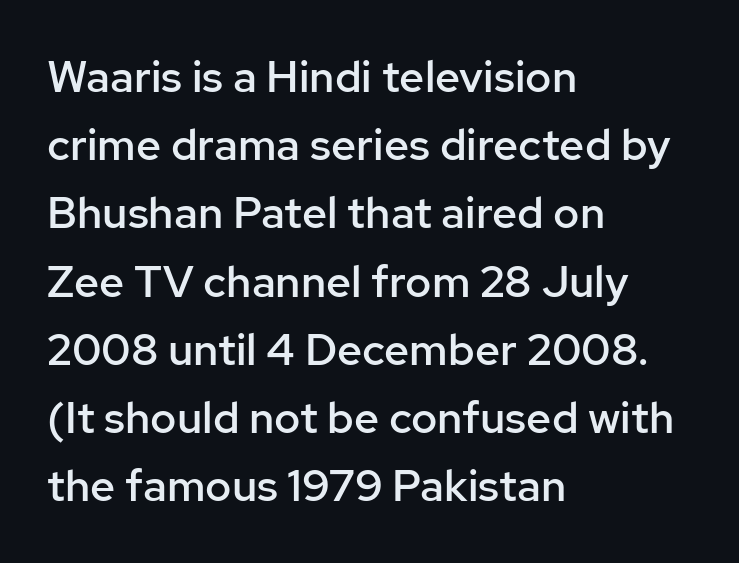
The image shows 44 px semibold sans-serif type, upright; set left-aligned, normal line spacing (1.55x), normal letter spacing, not underlined; low stroke contrast and a medium x-height.
